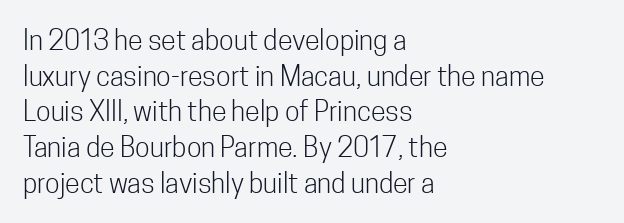
The image shows 27 px text type, upright; set left-aligned, normal line spacing (1.32x), normal letter spacing, not underlined.
